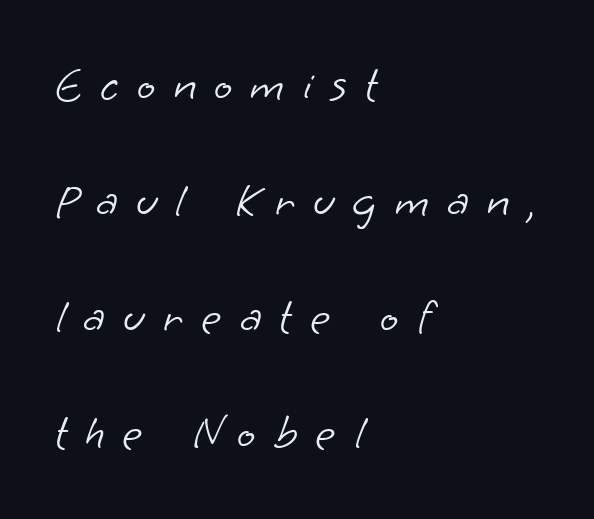
{"serif": "no", "bold": "no", "weight": "light", "width": "normal", "stroke_contrast": "low", "x_height": "small", "monospaced": "no", "underline": "no", "align": "left", "line_spacing": "loose", "line_spacing_ratio": 2.42, "letter_spacing": "wide", "letter_spacing_em": 0.38, "glyph_px": 48}
